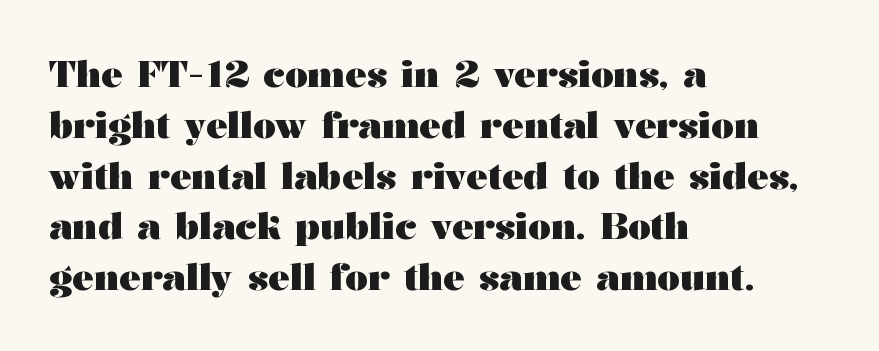
Bold? Absolutely — the strokes are thick and heavy. Check where the strokes stop: tiny serifs finish them off. Short note: letters normally spaced. How would I describe the line gaps? Plain and ordinary.
